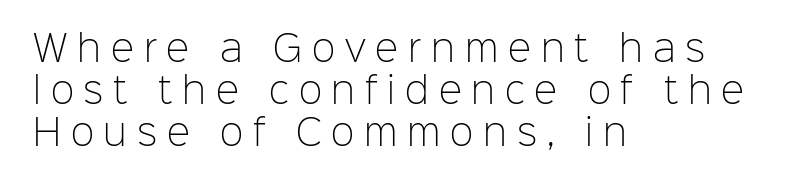
{"serif": "no", "italic": "no", "bold": "no", "weight": "light", "width": "normal", "stroke_contrast": "low", "x_height": "medium", "monospaced": "no", "underline": "no", "align": "left", "line_spacing_ratio": 1.2, "letter_spacing": "wide", "letter_spacing_em": 0.28, "glyph_px": 35}
